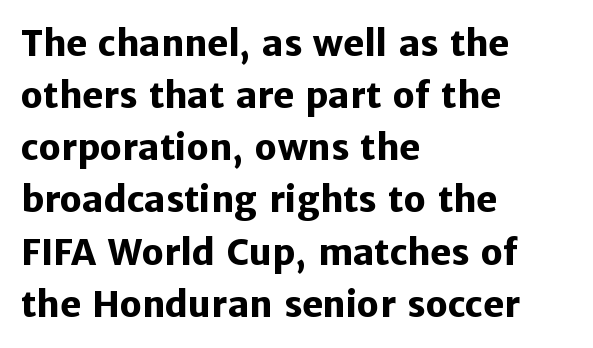
Q: Is the text bold? A: Yes.
Q: Is the text italic (slanted)? A: No, it is upright.
Q: Is the typeface a serif or a sans-serif typeface? A: Sans-serif.
Q: Is the text underlined? A: No.
Q: How is the paragraph aligned? A: Left-aligned.
Q: Is the spacing between letters normal or unusually wide? A: Normal.
Q: Is the spacing between lines tight, normal or loose? A: Normal.
Q: Width (condensed, normal, or wide)? A: Normal.
Q: Stroke contrast? A: Low.
Q: x-height? A: Medium.
Q: Monospaced? A: No.
